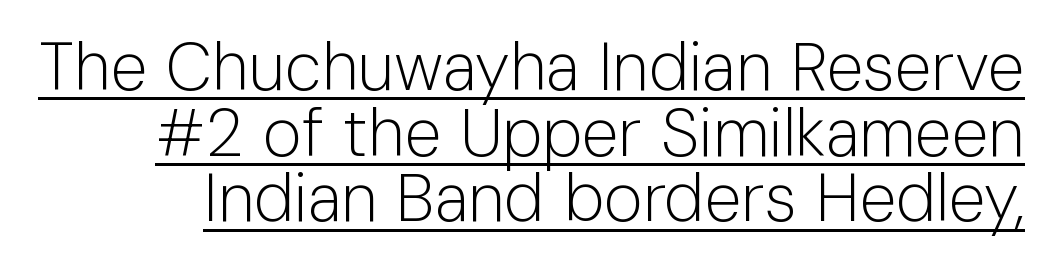
Stem width sits at or under what a default text font uses. The tracking reads as untouched default to a designer's eye. Does a line run under the words? Yes, clearly. Nope, no serifs anywhere on these letters. Posture: upright roman. Spacing verdict: proportional, widths tailored to each character.
